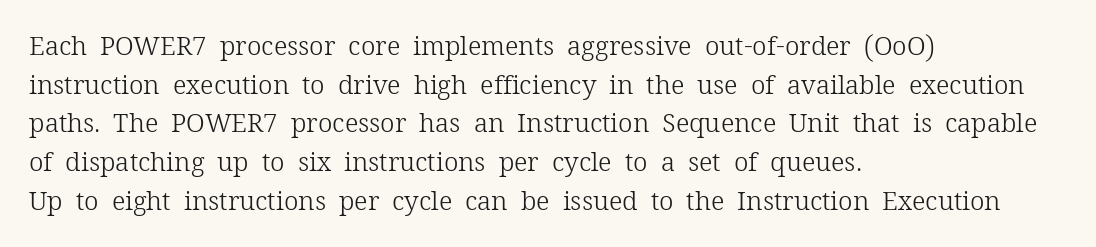
Posture: vertical. The weight tops out at a normal text grade. Words appear dense and cohesive because spacing is normal. If you drew a ruler down the left edge, every line would touch it. Line spacing here is normal. Underline: absent.
